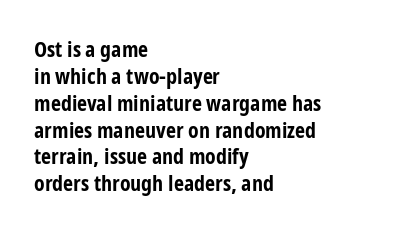
A typesetter would mark this as roman, not italic. What stands out about the letter spacing? Nothing — it is the standard amount. The baseline area is clear. Caption: bold face, heavy strokes.
